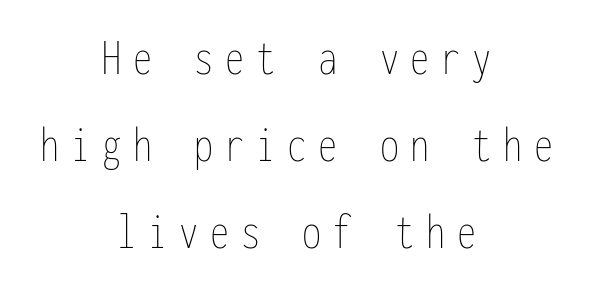
Q: Is the text bold? A: No.
Q: Is the text italic (slanted)? A: No, it is upright.
Q: Is the text underlined? A: No.
Q: How is the paragraph aligned? A: Centered.
Q: Is the spacing between letters normal or unusually wide? A: Unusually wide.
Q: Width (condensed, normal, or wide)? A: Condensed.
Q: Stroke contrast? A: Low.
Q: x-height? A: Medium.
Q: Monospaced? A: Yes.
